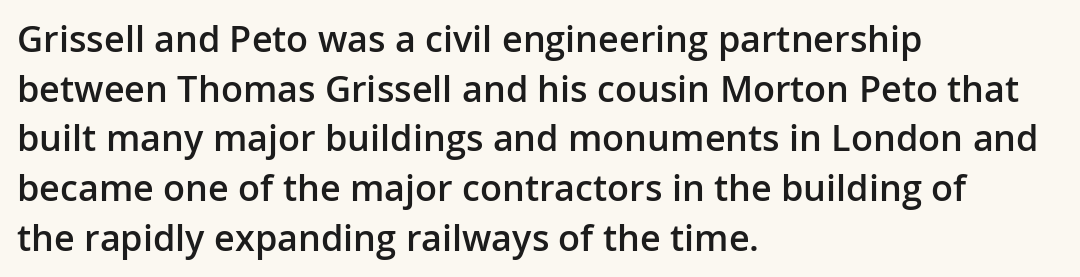
Q: Is the text bold? A: Semi-bold.
Q: Is the text italic (slanted)? A: No, it is upright.
Q: Is the typeface a serif or a sans-serif typeface? A: Sans-serif.
Q: Is the text underlined? A: No.
Q: How is the paragraph aligned? A: Left-aligned.
Q: Is the spacing between letters normal or unusually wide? A: Normal.
Q: Is the spacing between lines tight, normal or loose? A: Normal.
Q: Width (condensed, normal, or wide)? A: Normal.
Q: Stroke contrast? A: Low.
Q: x-height? A: Medium.
Q: Monospaced? A: No.
